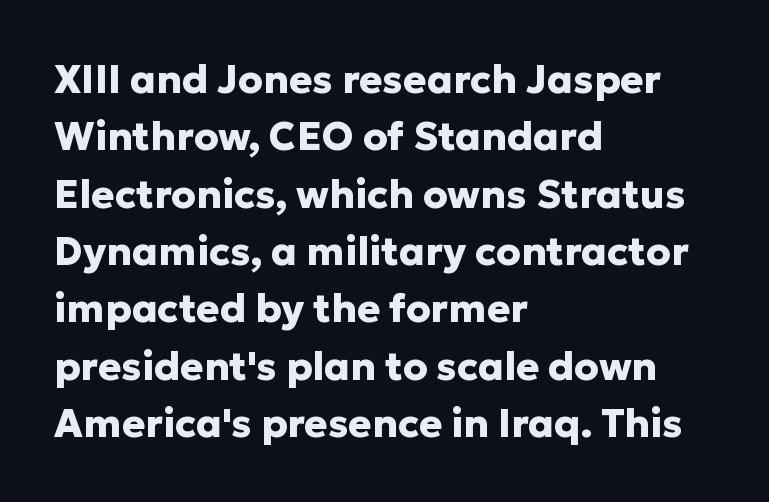
The passage shown is typed in a proportional face where columns would drift. Do the letters lean? They stand straight. Check under the words: just untouched page. No feet cap the strokes, marking this as sans-serif type. Where is the straight margin? On the left. Default kerning and tracking; the words read as compact shapes.
